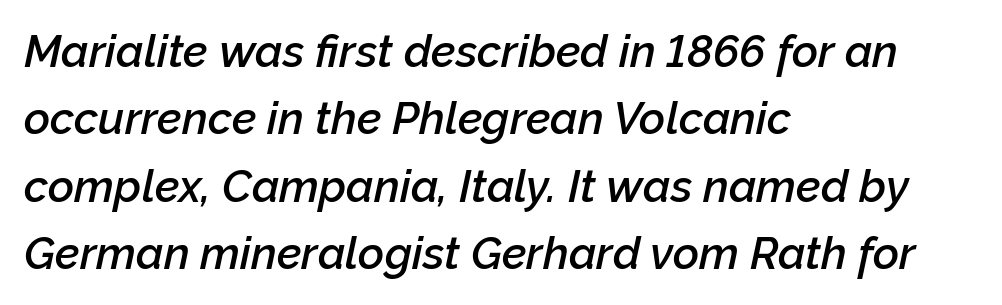
{"italic": "yes", "lean": "right", "slant_degrees": 12, "bold": "semi", "weight": "semibold", "width": "normal", "stroke_contrast": "low", "x_height": "medium", "monospaced": "no", "underline": "no", "align": "left", "line_spacing": "normal", "line_spacing_ratio": 1.5, "letter_spacing": "normal", "letter_spacing_em": 0.0, "glyph_px": 45}
